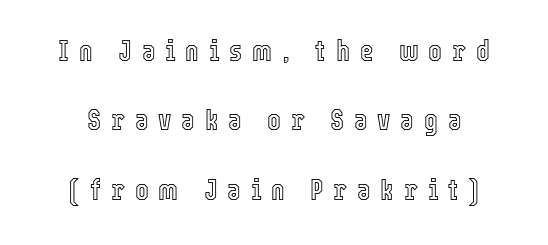
{"italic": "no", "width": "condensed", "x_height": "medium", "monospaced": "no", "underline": "no", "line_spacing": "loose", "line_spacing_ratio": 2.39, "letter_spacing": "wide", "letter_spacing_em": 0.34, "glyph_px": 29}
